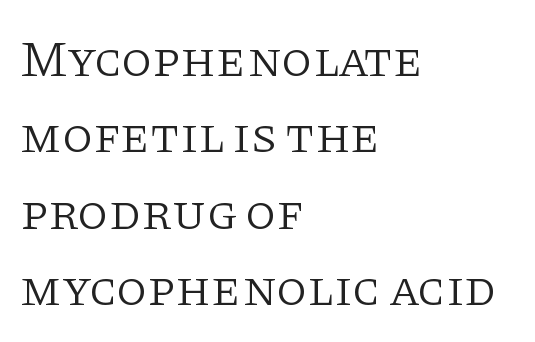
Q: Is the text bold? A: No.
Q: Is the text italic (slanted)? A: No, it is upright.
Q: Is the typeface a serif or a sans-serif typeface? A: Serif.
Q: Is the text underlined? A: No.
Q: How is the paragraph aligned? A: Left-aligned.
Q: Is the spacing between letters normal or unusually wide? A: Normal.
Q: Is the spacing between lines tight, normal or loose? A: Normal.
Q: Width (condensed, normal, or wide)? A: Normal.
Q: Stroke contrast? A: Low.
Q: x-height? A: Large.
Q: Monospaced? A: No.
